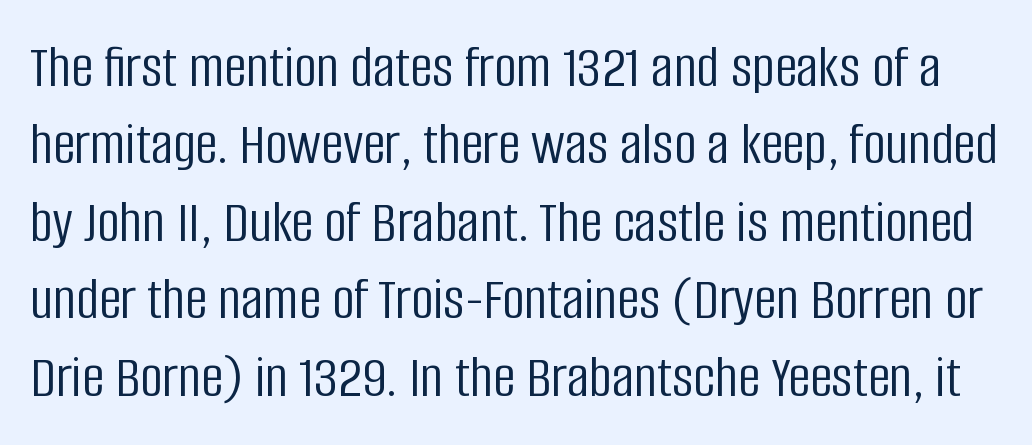
The image shows 62 px light, condensed sans-serif type, upright; set normal line spacing (1.25x), normal letter spacing, not underlined; low stroke contrast and a large x-height.
